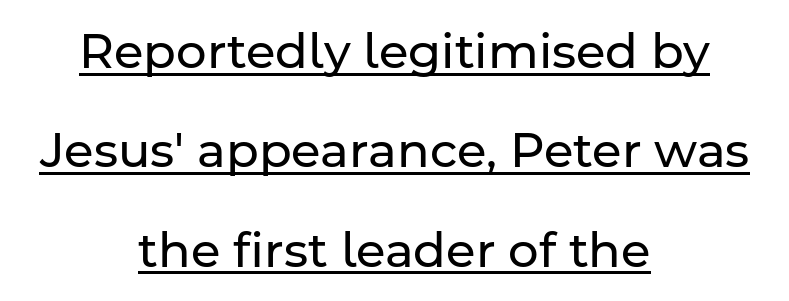
The rendering shows plain stroke endings on the letterforms — a sans-serif design. A typesetter would call this proportional, since set widths differ per character. Ascenders rise straight up at ninety degrees. The horizontal fit of the characters is conventional and even.
